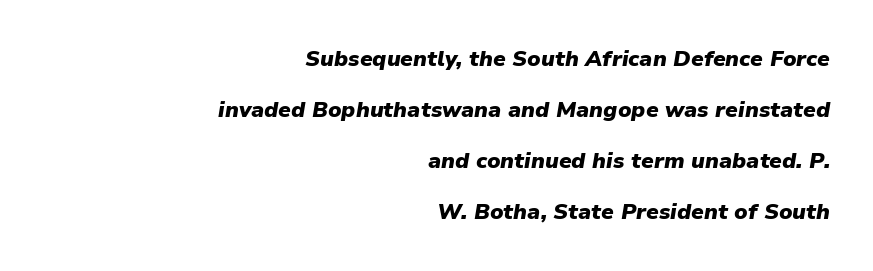
Posture: slanted. Airy leading. Check under the words: just untouched page. Honestly, the letter spacing is just normal — you wouldn't notice it. Typographic density is high because the face is bold.
